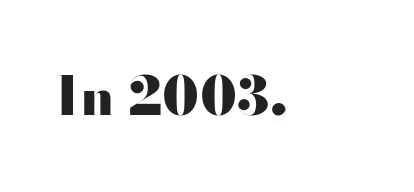
Q: Is the text bold? A: Yes.
Q: Is the text italic (slanted)? A: No, it is upright.
Q: Is the typeface a serif or a sans-serif typeface? A: Serif.
Q: Is the text underlined? A: No.
Q: Is the spacing between letters normal or unusually wide? A: Normal.
Q: Width (condensed, normal, or wide)? A: Wide.
Q: Stroke contrast? A: High.
Q: x-height? A: Small.
Q: Monospaced? A: No.
